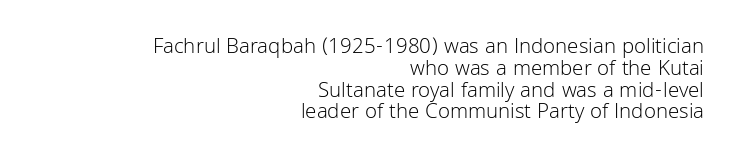
{"italic": "no", "bold": "no", "underline": "no", "align": "right", "line_spacing": "tight", "line_spacing_ratio": 0.99, "letter_spacing": "normal", "letter_spacing_em": 0.0, "glyph_px": 22}
